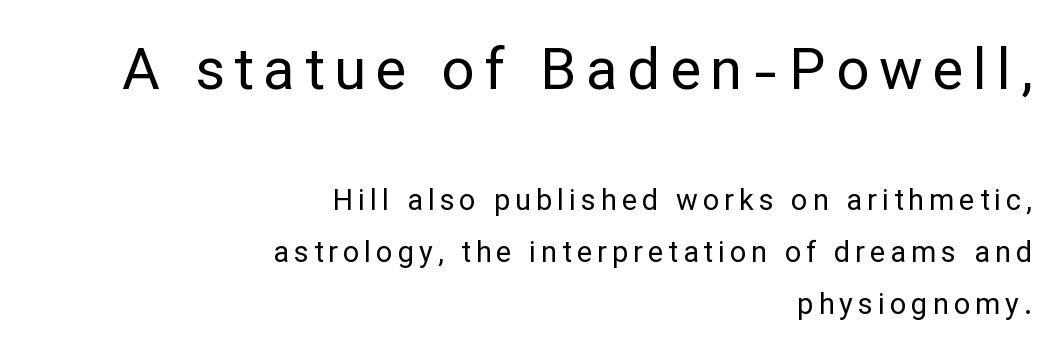
{"serif": "no", "italic": "no", "bold": "no", "weight": "regular", "width": "normal", "stroke_contrast": "low", "x_height": "medium", "monospaced": "no", "underline": "no", "align": "right", "line_spacing_ratio": 1.8, "larger_block": "first", "size_ratio": 2.0, "glyph_px": 58}
